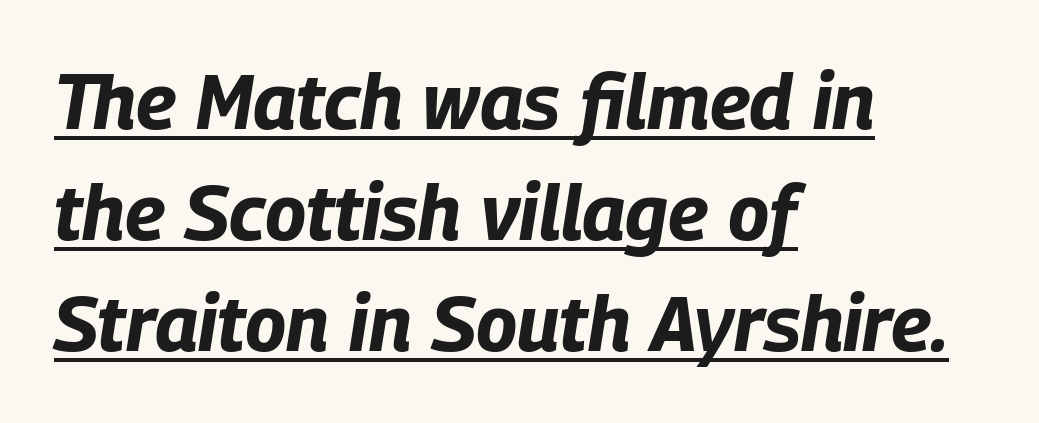
{"italic": "yes", "lean": "right", "slant_degrees": 9, "bold": "yes", "weight": "bold", "width": "condensed", "stroke_contrast": "low", "x_height": "large", "monospaced": "no", "underline": "yes", "align": "left", "line_spacing": "normal", "line_spacing_ratio": 1.44, "letter_spacing": "normal", "letter_spacing_em": 0.0, "glyph_px": 77}
